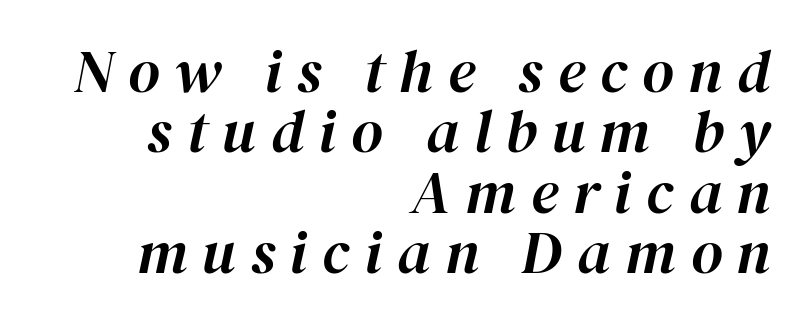
Q: Is the text italic (slanted)? A: Yes, it leans right by about 12 degrees.
Q: Is the text underlined? A: No.
Q: How is the paragraph aligned? A: Right-aligned.
Q: Is the spacing between letters normal or unusually wide? A: Unusually wide.
Q: Is the spacing between lines tight, normal or loose? A: Tight.
Q: Width (condensed, normal, or wide)? A: Normal.
Q: Stroke contrast? A: High.
Q: x-height? A: Medium.
Q: Monospaced? A: No.
